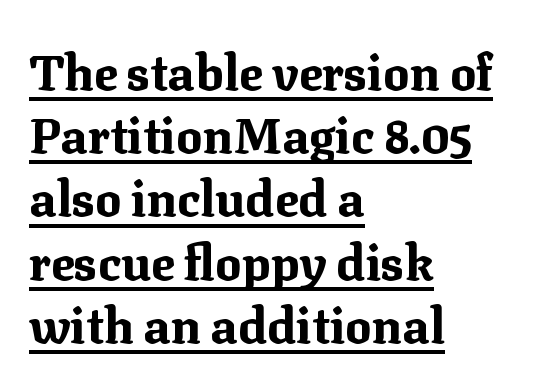
These lines stack with their left ends in a neat column. Caption: lettering with a line underneath. Is this a fixed-width face? No — the glyphs have proportional, varying widths. Rendered with straight, roman letterforms. Serifs: yes, visible at the terminals of the letterforms. Characters follow at the spacing the type designer built in.
